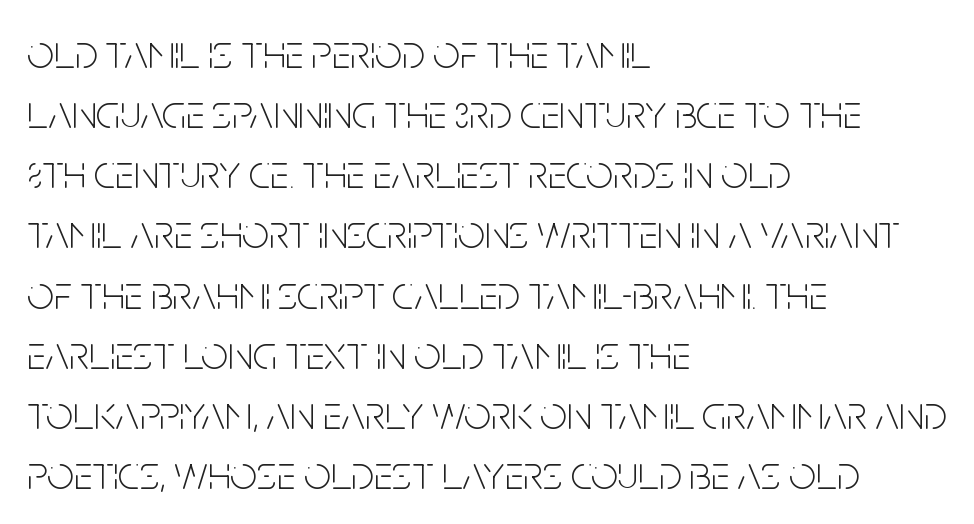
What stands out about the letter spacing? Nothing — it is the standard amount. The letterforms sit at book weight or below. What kind of face is this? One without serifs — a sans. Do the letters lean? They stand straight.
